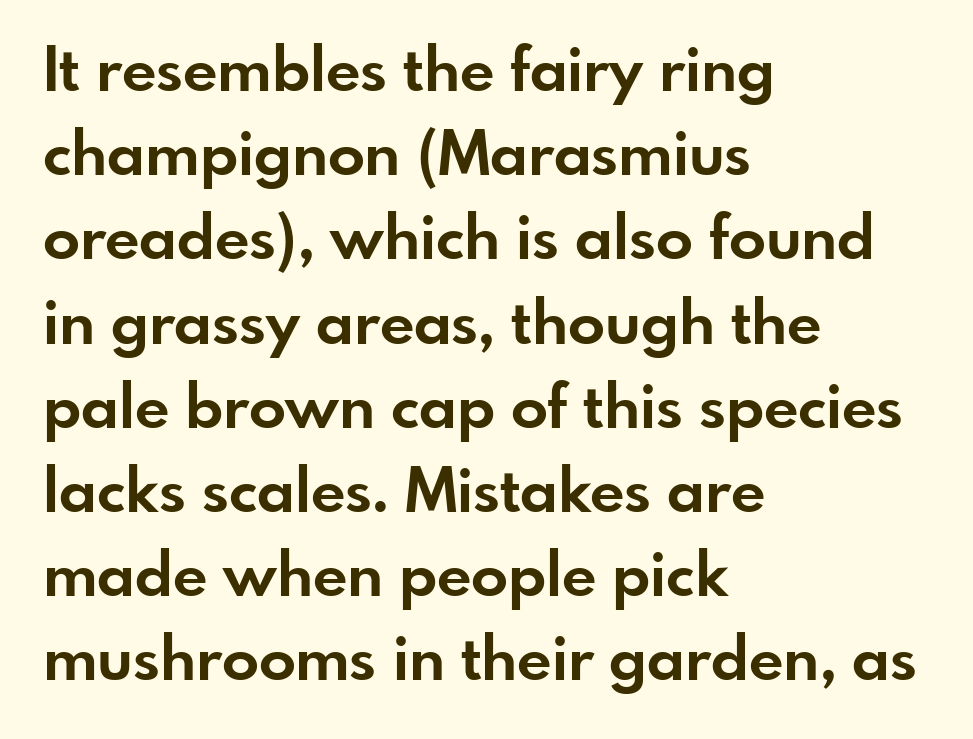
Honestly, the letter spacing is just normal — you wouldn't notice it. Anything drawn beneath the words? Only blank space. The letters stand upright; this is a roman face. This rendering employs a face without finishing strokes, i.e., a sans-serif. Reading down the block, your eye returns to a fixed left position each line. A dark, heavy texture on the line: the type is bold.
